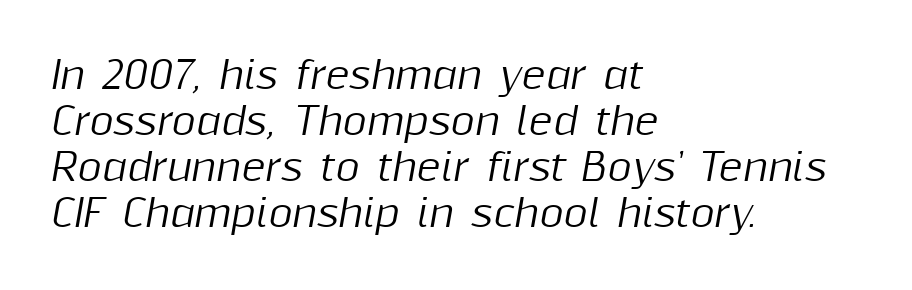
Spacing verdict: proportional, widths tailored to each character. Any mark beneath the type? The region is blank. In CSS terms this would be text-align: left. The axis of the letterforms is tilted away from vertical. Characters follow at the spacing the type designer built in.
